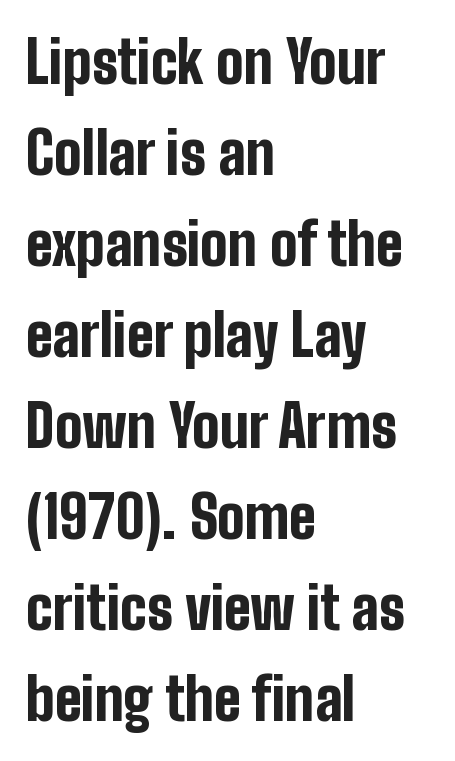
Q: Is the text bold? A: Yes.
Q: Is the text italic (slanted)? A: No, it is upright.
Q: Is the typeface a serif or a sans-serif typeface? A: Sans-serif.
Q: Is the text underlined? A: No.
Q: How is the paragraph aligned? A: Left-aligned.
Q: Is the spacing between letters normal or unusually wide? A: Normal.
Q: Is the spacing between lines tight, normal or loose? A: Normal.
Q: Width (condensed, normal, or wide)? A: Condensed.
Q: Stroke contrast? A: Low.
Q: x-height? A: Medium.
Q: Monospaced? A: No.
